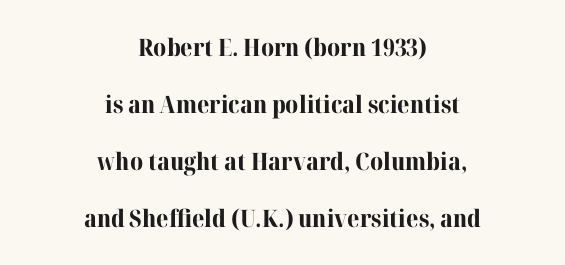
In terms of letterspacing, this is plain default setting. Glance below the letters and you will spot only blank space. The characters look thick and weighty, a clear bold. This sample uses an upright cut, with every glyph sitting square on the baseline.
